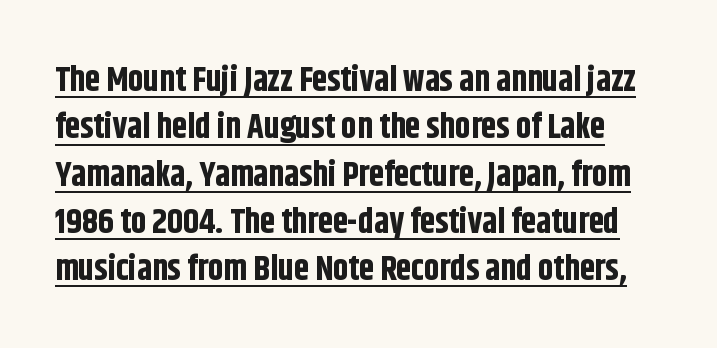
The image shows 34 px bold, condensed sans-serif type, upright; set normal line spacing (1.39x), normal letter spacing, underlined; low stroke contrast and a large x-height.
